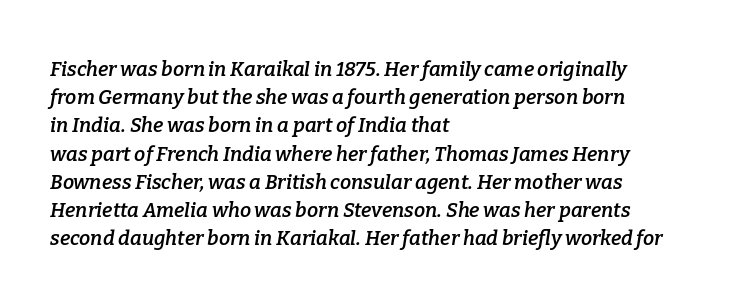
Q: Is the text bold? A: Semi-bold.
Q: Is the text italic (slanted)? A: Yes, it leans right by about 9 degrees.
Q: Is the text underlined? A: No.
Q: How is the paragraph aligned? A: Left-aligned.
Q: Is the spacing between letters normal or unusually wide? A: Normal.
Q: Is the spacing between lines tight, normal or loose? A: Normal.
